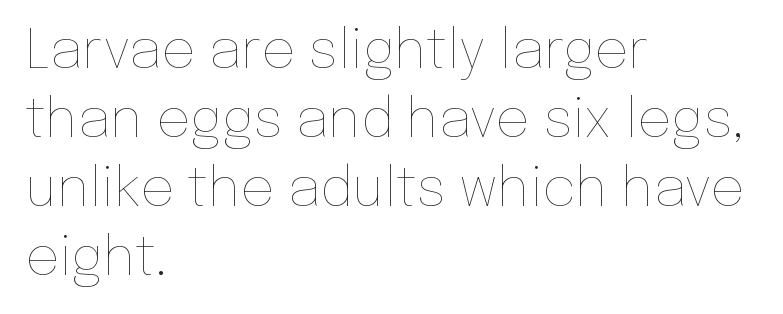
Inter-character spacing is left at the font's built-in metrics. Each row of text sits above clean, open space. The letters advance in unequal steps, a hallmark of proportional type. The lines are quadded left. This sample keeps an unexceptional amount of space between lines. Weight: regular or lighter.
